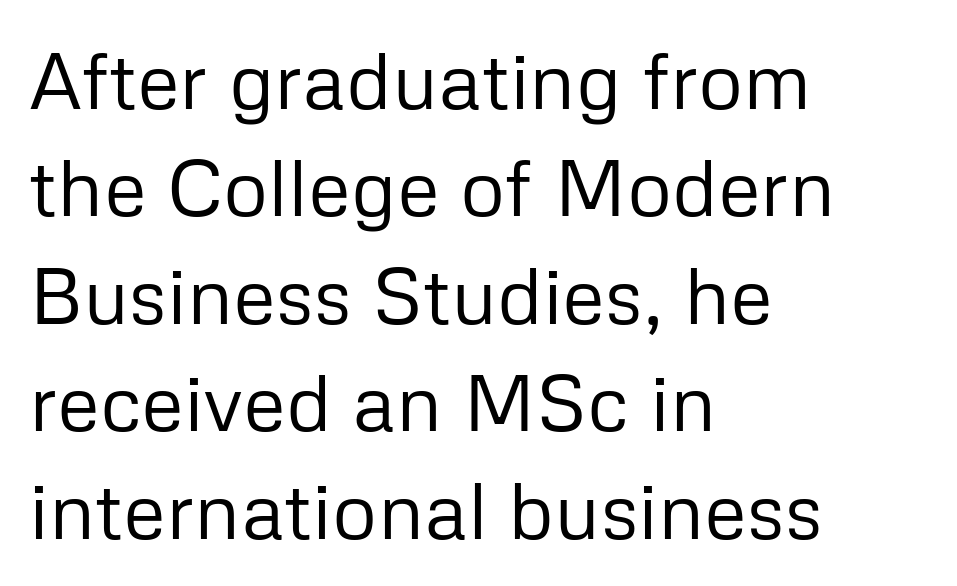
{"serif": "no", "italic": "no", "bold": "no", "weight": "regular", "width": "normal", "stroke_contrast": "low", "x_height": "medium", "monospaced": "no", "underline": "no", "align": "left", "line_spacing": "normal", "line_spacing_ratio": 1.36, "letter_spacing": "normal", "letter_spacing_em": 0.0, "glyph_px": 79}
